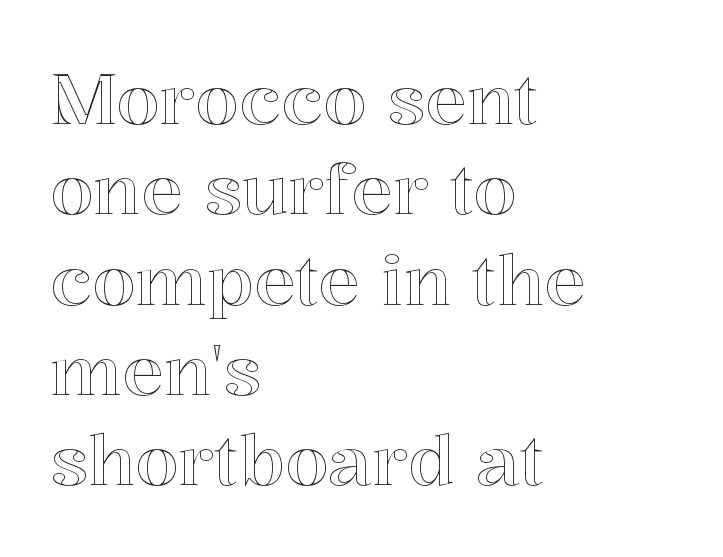
Characters follow at the spacing the type designer built in. Vertical spacing — default. Descenders hang freely into open space. Visually the block forms a straight wall on the left and a jagged coastline on the right. Ascenders rise straight up at ninety degrees.
